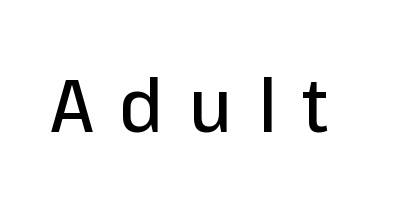
{"serif": "no", "italic": "no", "width": "normal", "stroke_contrast": "low", "x_height": "medium", "monospaced": "no", "underline": "no", "letter_spacing": "wide", "letter_spacing_em": 0.34, "glyph_px": 75}
